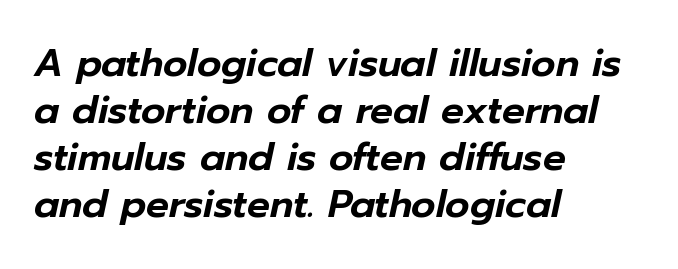
{"italic": "yes", "lean": "right", "slant_degrees": 12, "width": "normal", "stroke_contrast": "low", "x_height": "medium", "monospaced": "no", "underline": "no", "align": "left", "line_spacing_ratio": 1.24, "letter_spacing": "normal", "letter_spacing_em": 0.0, "glyph_px": 38}
